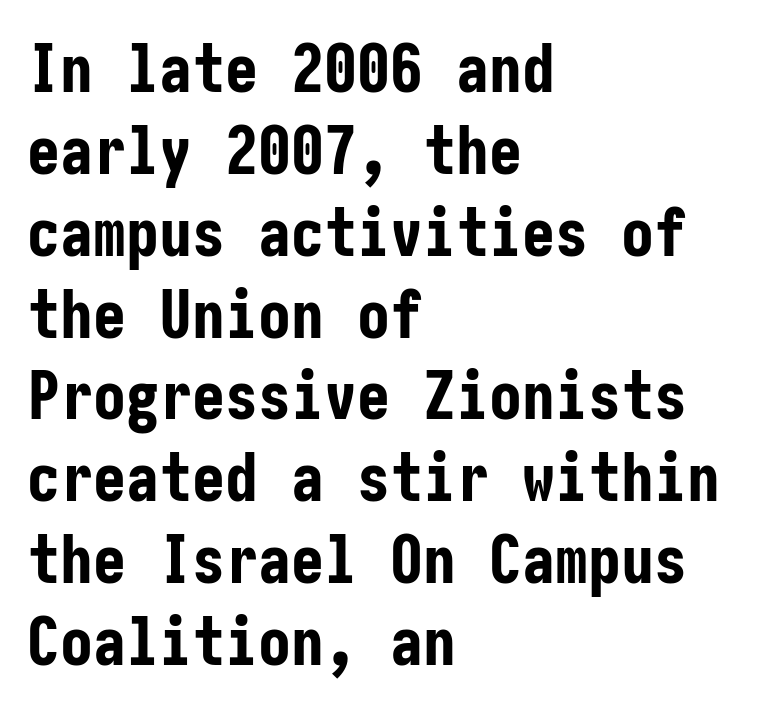
The image shows 66 px bold, condensed sans-serif type, upright; set left-aligned, line spacing 1.24x, normal letter spacing, not underlined; low stroke contrast and a medium x-height.
